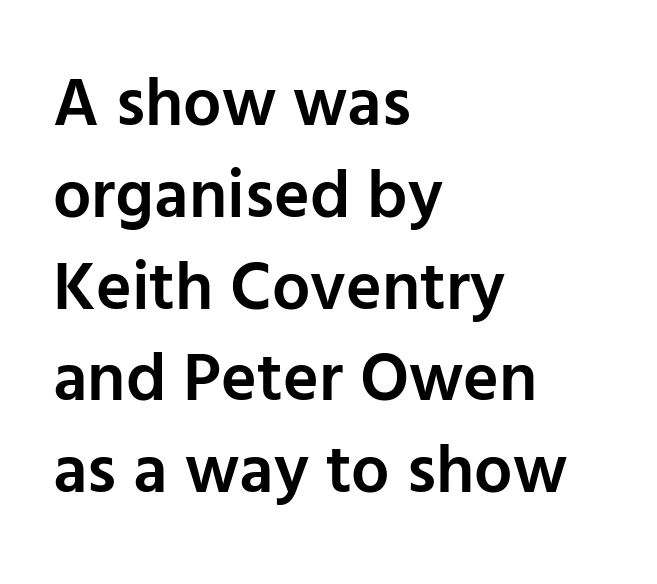
Q: Is the text bold? A: Semi-bold.
Q: Is the text italic (slanted)? A: No, it is upright.
Q: Is the typeface a serif or a sans-serif typeface? A: Sans-serif.
Q: Is the text underlined? A: No.
Q: How is the paragraph aligned? A: Left-aligned.
Q: Is the spacing between letters normal or unusually wide? A: Normal.
Q: Is the spacing between lines tight, normal or loose? A: Normal.
Q: Width (condensed, normal, or wide)? A: Normal.
Q: Stroke contrast? A: Low.
Q: x-height? A: Medium.
Q: Monospaced? A: No.
